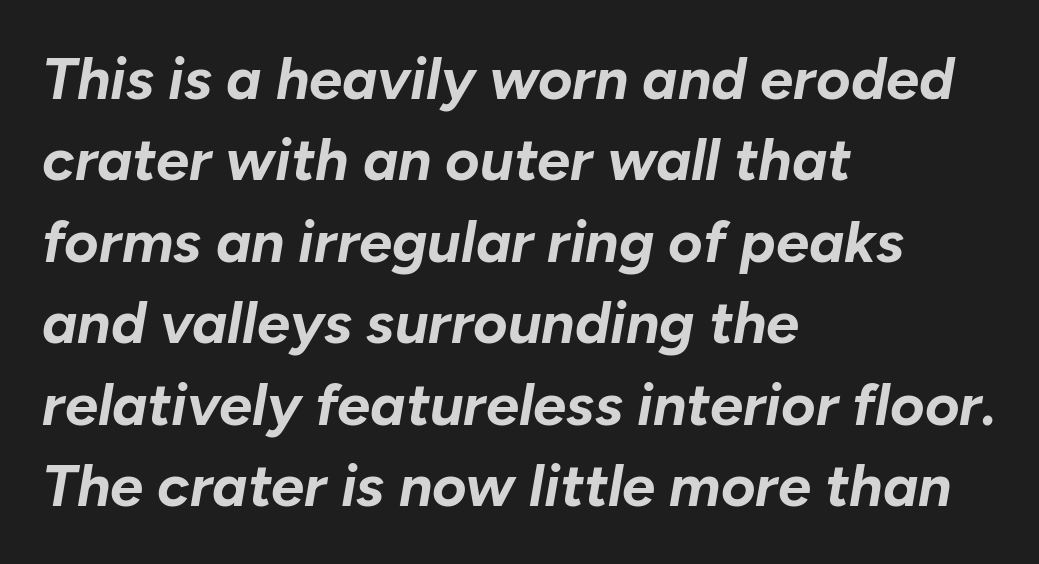
{"italic": "yes", "lean": "right", "slant_degrees": 10, "bold": "yes", "weight": "bold", "width": "normal", "stroke_contrast": "low", "x_height": "medium", "monospaced": "no", "underline": "no", "align": "left", "line_spacing": "normal", "line_spacing_ratio": 1.38, "letter_spacing": "normal", "letter_spacing_em": 0.0, "glyph_px": 59}
